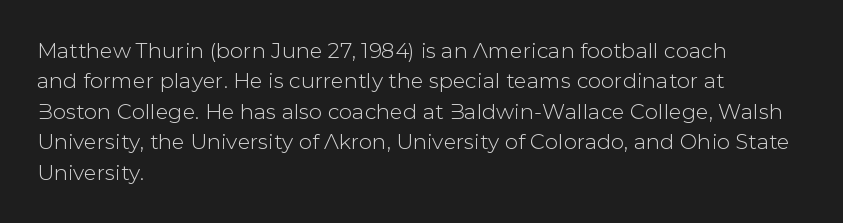
Q: Is the text italic (slanted)? A: No, it is upright.
Q: Is the text underlined? A: No.
Q: How is the paragraph aligned? A: Left-aligned.
Q: Is the spacing between letters normal or unusually wide? A: Normal.
Q: Is the spacing between lines tight, normal or loose? A: Normal.
